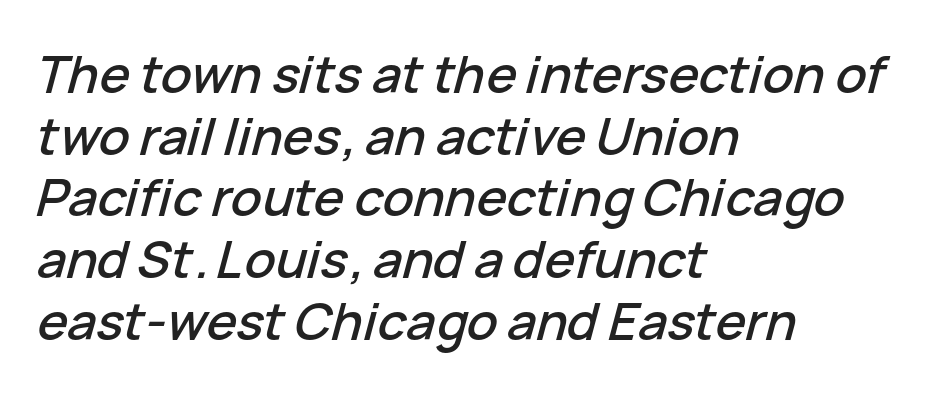
{"italic": "yes", "lean": "right", "slant_degrees": 15, "width": "normal", "stroke_contrast": "low", "x_height": "medium", "monospaced": "no", "underline": "no", "align": "left", "line_spacing_ratio": 1.21, "letter_spacing": "normal", "letter_spacing_em": 0.0, "glyph_px": 51}
